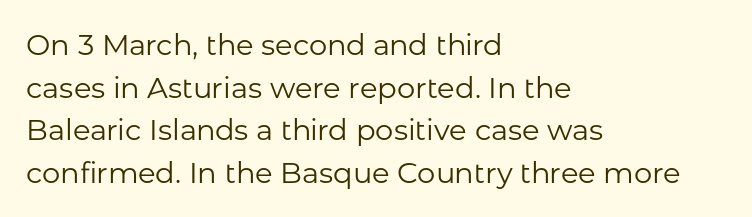
{"serif": "no", "italic": "no", "bold": "no", "weight": "regular", "width": "normal", "stroke_contrast": "low", "x_height": "medium", "monospaced": "no", "underline": "no", "align": "left", "line_spacing": "normal", "line_spacing_ratio": 1.47, "letter_spacing": "normal", "letter_spacing_em": 0.0, "glyph_px": 29}
